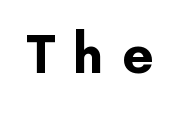
The image shows 51 px bold sans-serif type, upright; set unusually wide letter spacing (+0.36 em), not underlined; low stroke contrast and a medium x-height.
